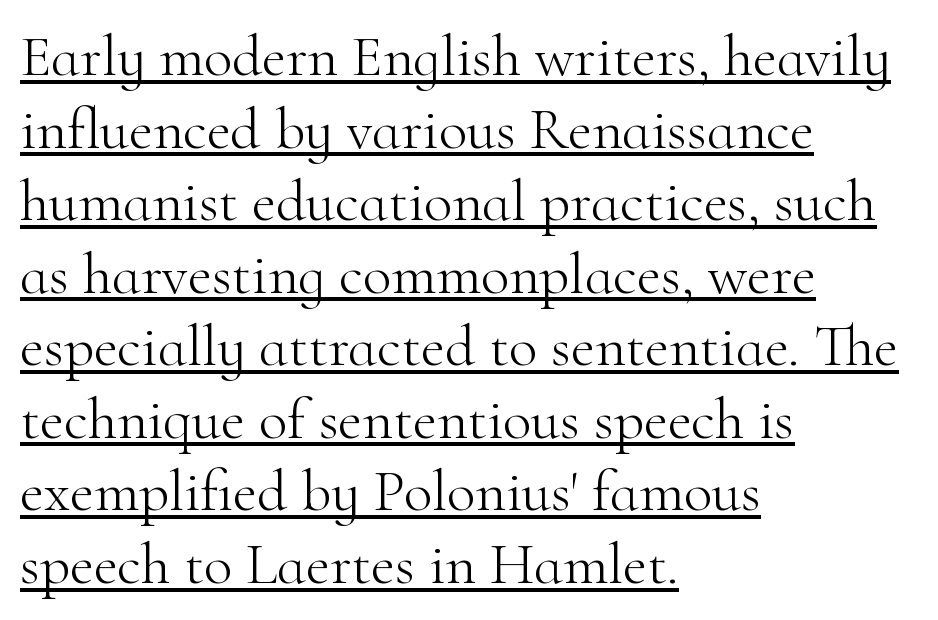
{"serif": "yes", "italic": "no", "bold": "no", "weight": "light", "width": "normal", "stroke_contrast": "high", "x_height": "small", "monospaced": "no", "underline": "yes", "align": "left", "line_spacing_ratio": 1.23, "letter_spacing": "normal", "letter_spacing_em": 0.0, "glyph_px": 59}
